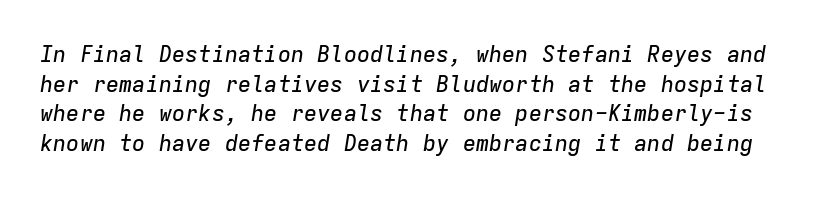
{"italic": "yes", "lean": "right", "slant_degrees": 9, "underline": "no", "line_spacing": "normal", "line_spacing_ratio": 1.35, "letter_spacing": "normal", "letter_spacing_em": 0.0, "glyph_px": 22}
